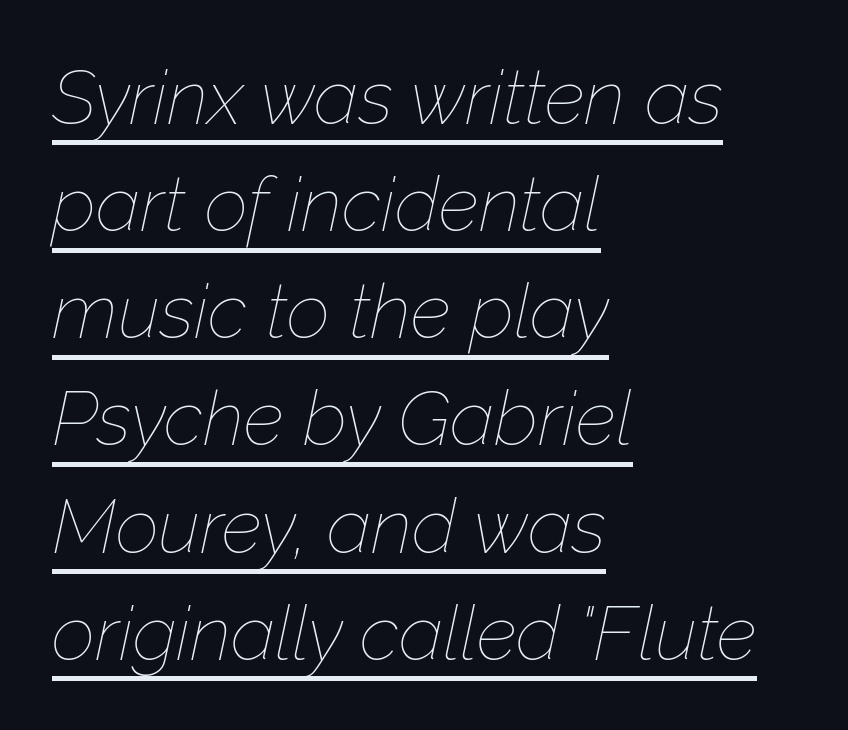
{"italic": "yes", "lean": "right", "slant_degrees": 12, "bold": "no", "weight": "thin", "width": "normal", "stroke_contrast": "low", "x_height": "medium", "monospaced": "no", "underline": "yes", "align": "left", "line_spacing": "normal", "line_spacing_ratio": 1.41, "letter_spacing": "normal", "letter_spacing_em": 0.0, "glyph_px": 76}
